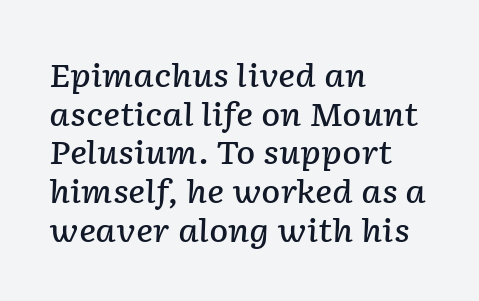
The image shows 32 px semibold type, italic (leaning right); set left-aligned, line spacing 1.21x, normal letter spacing, not underlined; low stroke contrast and a medium x-height.
